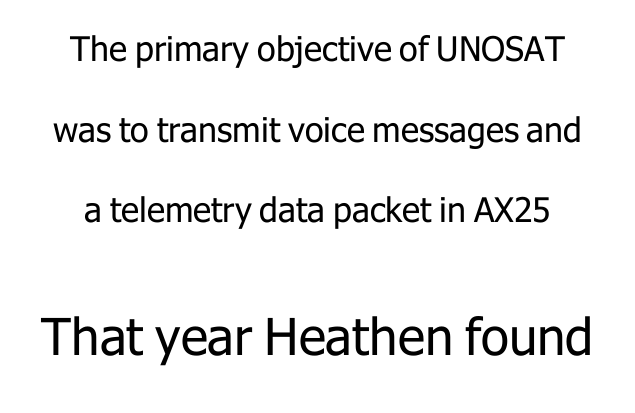
{"serif": "no", "italic": "no", "bold": "no", "weight": "regular", "width": "normal", "stroke_contrast": "low", "x_height": "medium", "monospaced": "no", "underline": "no", "line_spacing": "loose", "line_spacing_ratio": 2.37, "letter_spacing": "normal", "letter_spacing_em": 0.0, "larger_block": "second", "size_ratio": 1.5, "glyph_px": 51}
